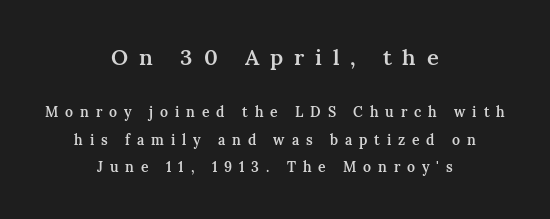
{"italic": "no", "bold": "semi", "underline": "no", "align": "center", "line_spacing": "loose", "line_spacing_ratio": 1.95, "letter_spacing": "wide", "letter_spacing_em": 0.49, "larger_block": "first", "size_ratio": 1.57, "glyph_px": 22}
